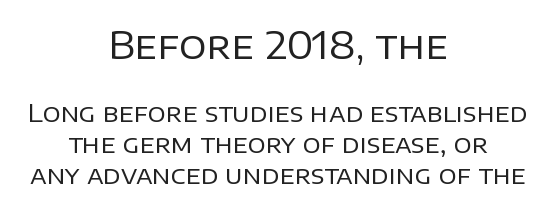
{"serif": "no", "italic": "no", "bold": "no", "weight": "regular", "width": "normal", "stroke_contrast": "low", "x_height": "large", "monospaced": "no", "underline": "no", "align": "center", "line_spacing_ratio": 1.23, "letter_spacing": "normal", "letter_spacing_em": 0.0, "larger_block": "first", "size_ratio": 1.52, "glyph_px": 38}
